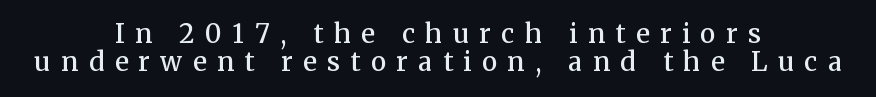
{"italic": "no", "bold": "semi", "underline": "no", "align": "center", "line_spacing": "tight", "line_spacing_ratio": 1.08, "letter_spacing": "wide", "letter_spacing_em": 0.4, "glyph_px": 26}
